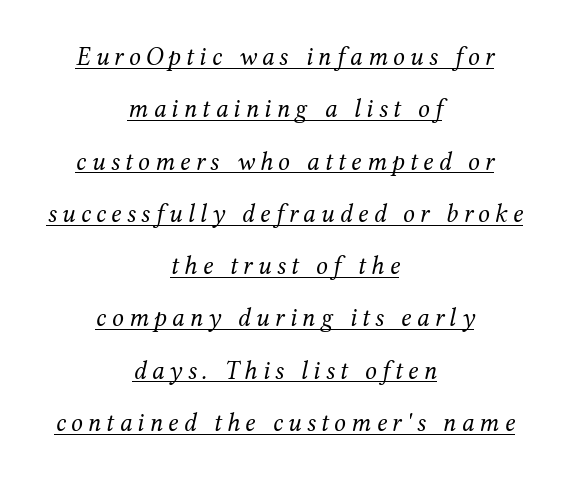
{"italic": "yes", "lean": "right", "slant_degrees": 12, "bold": "no", "underline": "yes", "align": "center", "line_spacing": "loose", "line_spacing_ratio": 2.01, "letter_spacing": "wide", "letter_spacing_em": 0.2, "glyph_px": 26}
